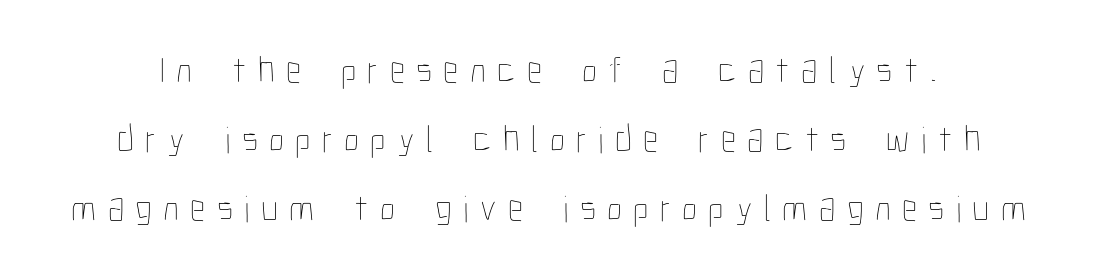
Q: Is the text bold? A: No.
Q: Is the text italic (slanted)? A: No, it is upright.
Q: Is the text underlined? A: No.
Q: Is the spacing between letters normal or unusually wide? A: Unusually wide.
Q: Width (condensed, normal, or wide)? A: Condensed.
Q: Stroke contrast? A: Low.
Q: x-height? A: Medium.
Q: Monospaced? A: No.
